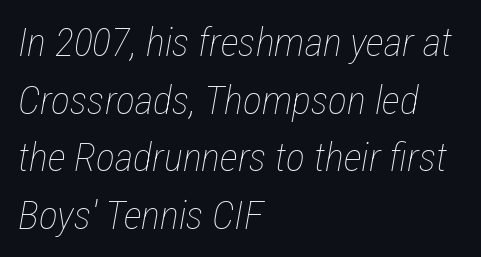
{"italic": "yes", "lean": "right", "slant_degrees": 12, "bold": "no", "weight": "thin", "width": "condensed", "stroke_contrast": "low", "x_height": "medium", "monospaced": "no", "underline": "no", "align": "left", "line_spacing": "normal", "line_spacing_ratio": 1.44, "letter_spacing": "normal", "letter_spacing_em": 0.0, "glyph_px": 40}
